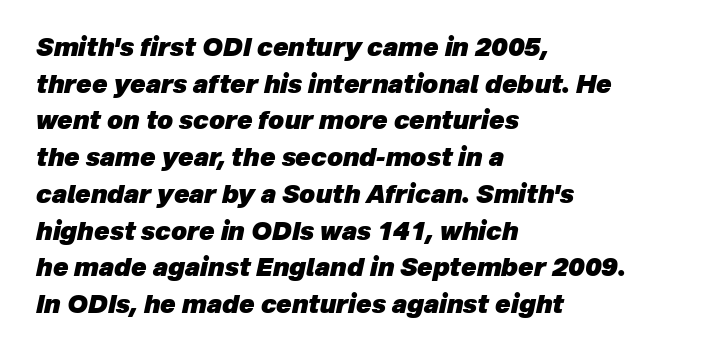
{"italic": "yes", "lean": "right", "slant_degrees": 12, "bold": "yes", "underline": "no", "align": "left", "line_spacing": "normal", "line_spacing_ratio": 1.47, "letter_spacing": "normal", "letter_spacing_em": 0.0, "glyph_px": 25}
